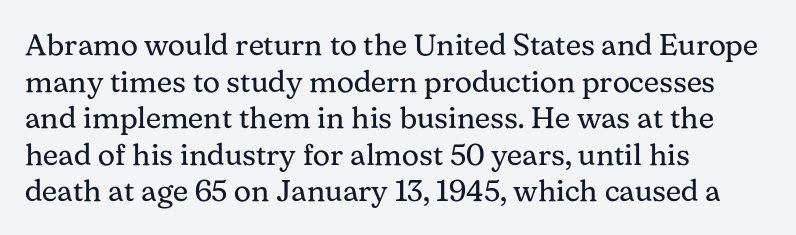
{"serif": "yes", "italic": "no", "bold": "no", "weight": "regular", "width": "normal", "stroke_contrast": "medium", "x_height": "medium", "monospaced": "no", "underline": "no", "align": "left", "line_spacing_ratio": 1.22, "letter_spacing": "normal", "letter_spacing_em": 0.0, "glyph_px": 30}
